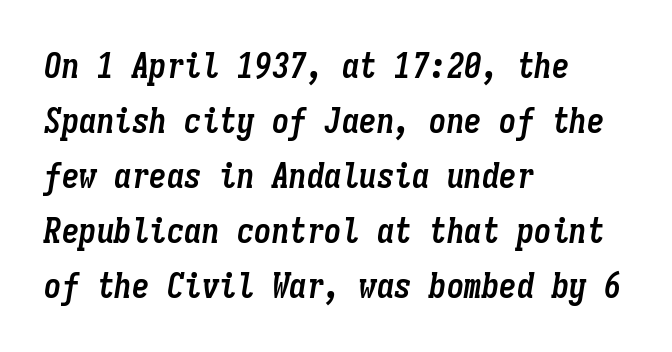
Alignment: flush left. Horizontal bands of white between lines are of average thickness. These lines were composed using italics. Spacing verdict: monospaced, one width for all characters.
